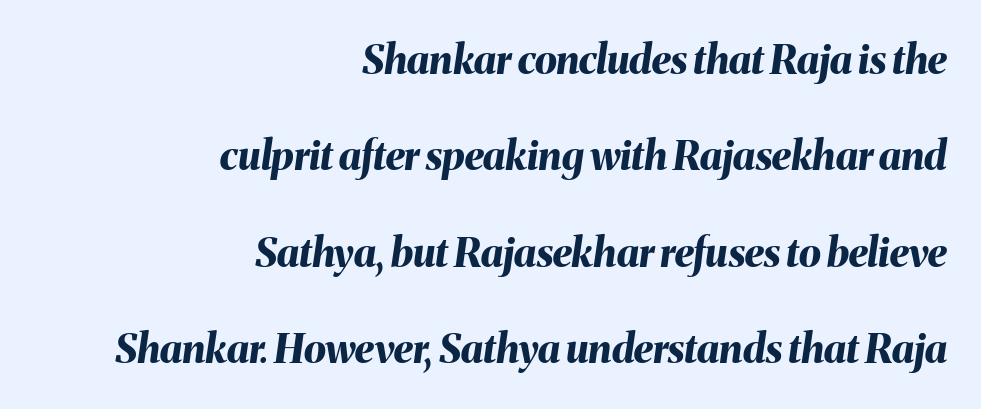
Q: Is the text bold? A: Yes.
Q: Is the text italic (slanted)? A: Yes, it leans right by about 8 degrees.
Q: Is the text underlined? A: No.
Q: How is the paragraph aligned? A: Right-aligned.
Q: Is the spacing between letters normal or unusually wide? A: Normal.
Q: Is the spacing between lines tight, normal or loose? A: Loose.
Q: Width (condensed, normal, or wide)? A: Normal.
Q: Stroke contrast? A: Medium.
Q: x-height? A: Medium.
Q: Monospaced? A: No.
